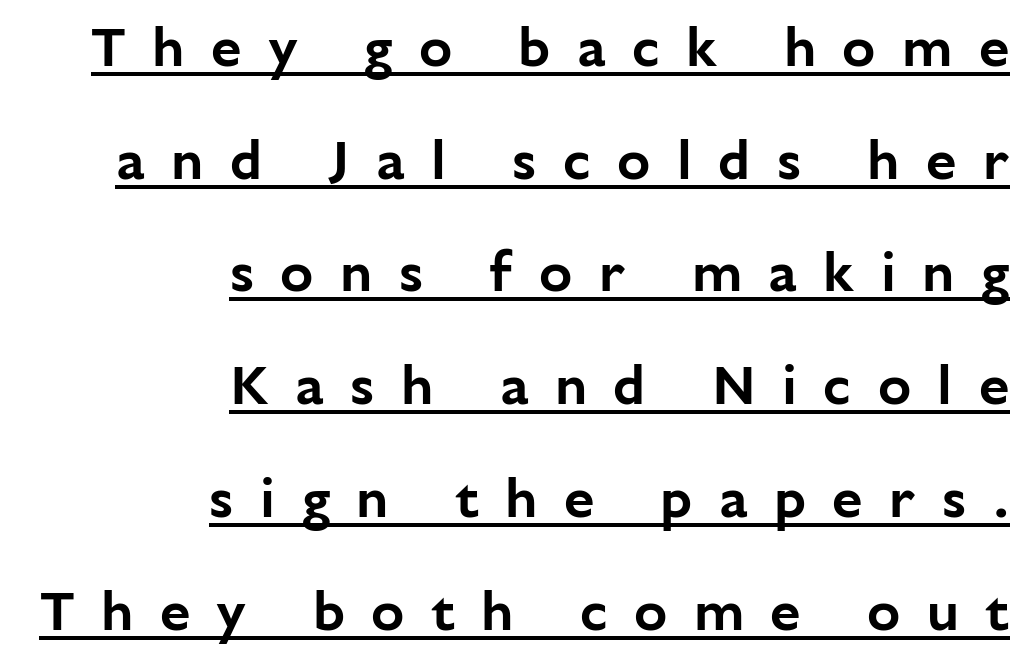
Somebody hit Ctrl+U on this one — the words are underlined. Are there feet on the stems? There aren't — it's a sans. Posture: upright roman. Summary of vertical rhythm: relaxed, with wide interline spacing. A student would call this right alignment; a typographer would say flush right, rag left.
